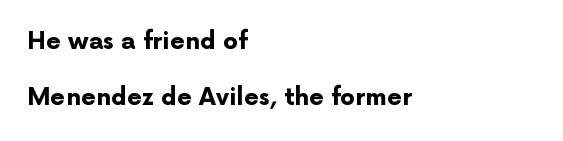
The image shows 24 px bold type, upright; set left-aligned, loose line spacing (2.34x), normal letter spacing, not underlined.
